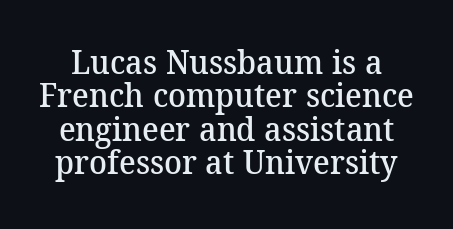
Each word holds together tightly as a unit, with standard inter-letter gaps. The typesetting leans somewhat heavy: a semibold. Descenders are the only things crossing below the line. Quick note: interline space is minimal.
